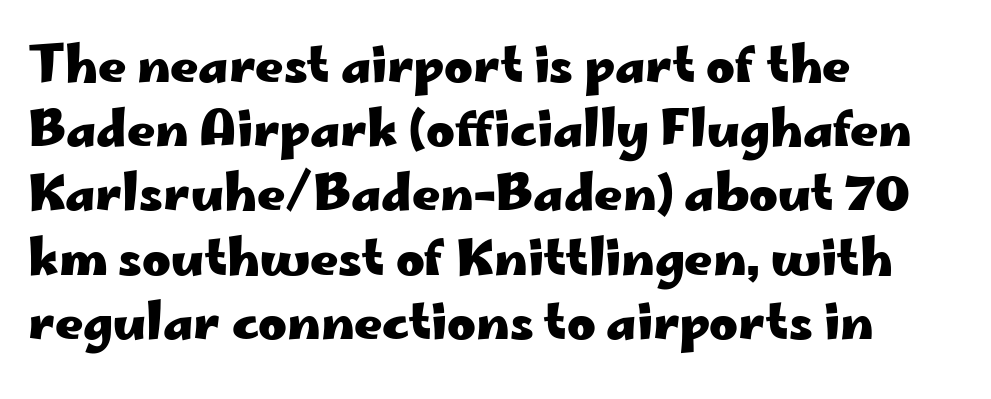
{"serif": "no", "italic": "no", "bold": "yes", "weight": "heavy", "width": "wide", "stroke_contrast": "low", "x_height": "small", "monospaced": "no", "underline": "no", "align": "left", "line_spacing": "normal", "line_spacing_ratio": 1.31, "letter_spacing": "normal", "letter_spacing_em": 0.0, "glyph_px": 49}
